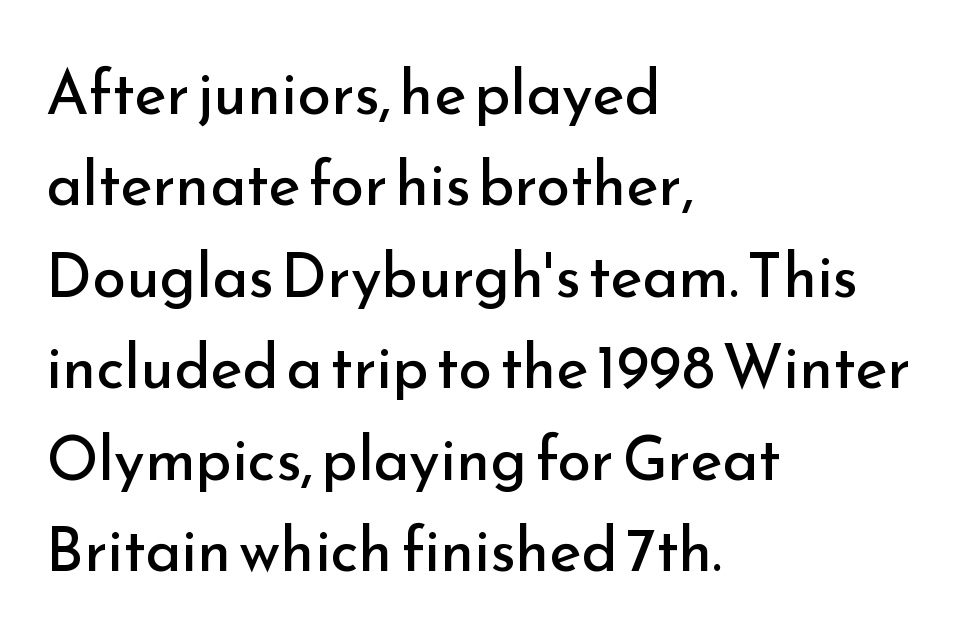
The image shows 61 px regular-weight sans-serif type, upright; set left-aligned, normal line spacing (1.5x), normal letter spacing, not underlined; low stroke contrast and a small x-height.
